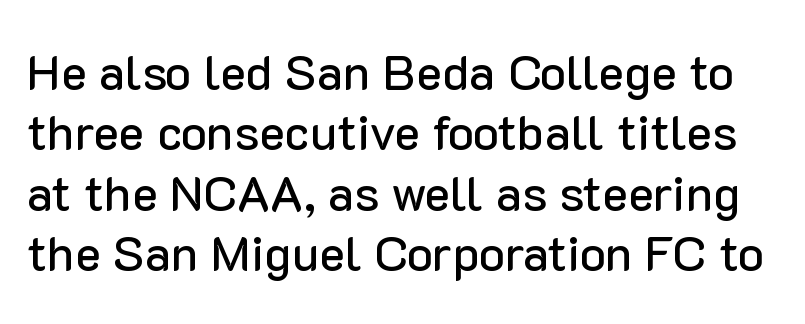
{"serif": "no", "italic": "no", "width": "normal", "stroke_contrast": "low", "x_height": "medium", "monospaced": "no", "underline": "no", "line_spacing_ratio": 1.23, "letter_spacing": "normal", "letter_spacing_em": 0.0, "glyph_px": 49}
